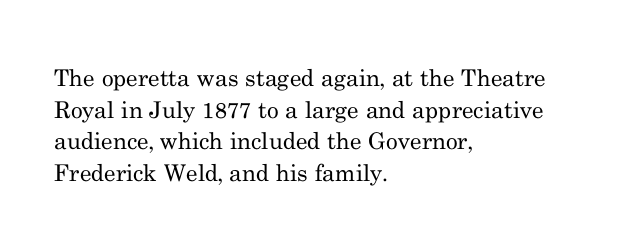
The image shows 23 px text type, upright; set left-aligned, normal line spacing (1.38x), normal letter spacing, not underlined.
